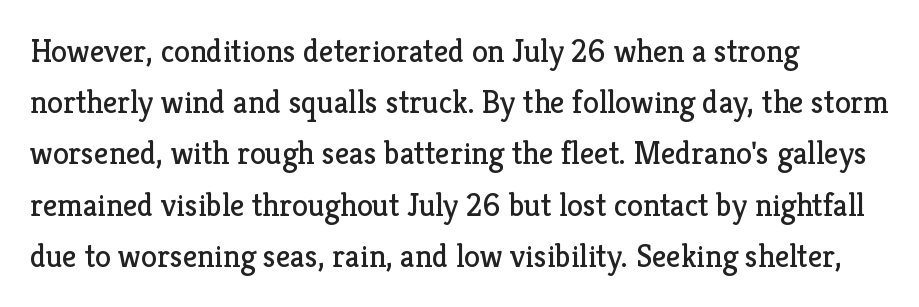
Q: Is the text bold? A: No.
Q: Is the text italic (slanted)? A: No, it is upright.
Q: Is the typeface a serif or a sans-serif typeface? A: Serif.
Q: Is the text underlined? A: No.
Q: How is the paragraph aligned? A: Left-aligned.
Q: Is the spacing between letters normal or unusually wide? A: Normal.
Q: Is the spacing between lines tight, normal or loose? A: Normal.
Q: Width (condensed, normal, or wide)? A: Normal.
Q: Stroke contrast? A: Low.
Q: x-height? A: Medium.
Q: Monospaced? A: No.
